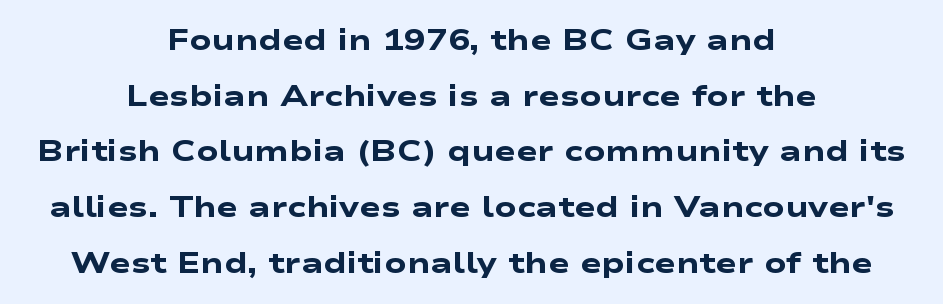
Q: Is the text bold? A: Yes.
Q: Is the typeface a serif or a sans-serif typeface? A: Sans-serif.
Q: Is the text underlined? A: No.
Q: How is the paragraph aligned? A: Centered.
Q: Is the spacing between letters normal or unusually wide? A: Normal.
Q: Is the spacing between lines tight, normal or loose? A: Loose.
Q: Width (condensed, normal, or wide)? A: Wide.
Q: Stroke contrast? A: Low.
Q: x-height? A: Medium.
Q: Monospaced? A: No.
